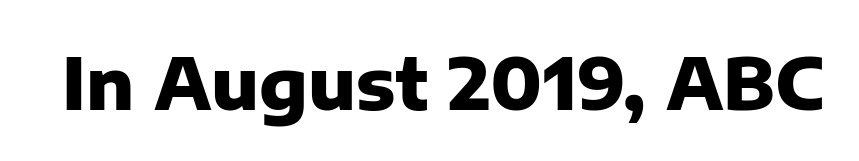
Every stem runs plumb, perpendicular to the baseline. The strip under each line holds only bare page. Proportional: the letters do not fall into vertical columns. This rendering employs a face without finishing strokes, i.e., a sans-serif. Is the type bold? Yes — the strokes are clearly thick and heavy.
